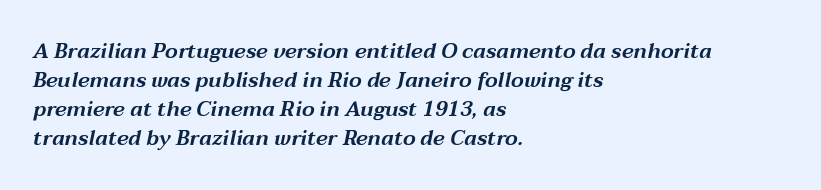
Compared with a centered layout, this one pins lines to the left instead. The specimen reads as italic at a glance. The face used here is rendered with its standard letterfit. A normal amount of white space separates one row of letters from the next. The glyphs are unaccompanied by any horizontal stroke below them.
